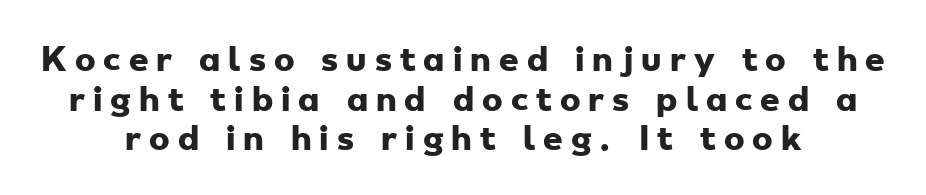
Q: Is the text bold? A: Yes.
Q: Is the typeface a serif or a sans-serif typeface? A: Sans-serif.
Q: Is the text underlined? A: No.
Q: How is the paragraph aligned? A: Centered.
Q: Is the spacing between letters normal or unusually wide? A: Unusually wide.
Q: Is the spacing between lines tight, normal or loose? A: Normal.
Q: Width (condensed, normal, or wide)? A: Wide.
Q: Stroke contrast? A: Low.
Q: x-height? A: Small.
Q: Monospaced? A: No.
